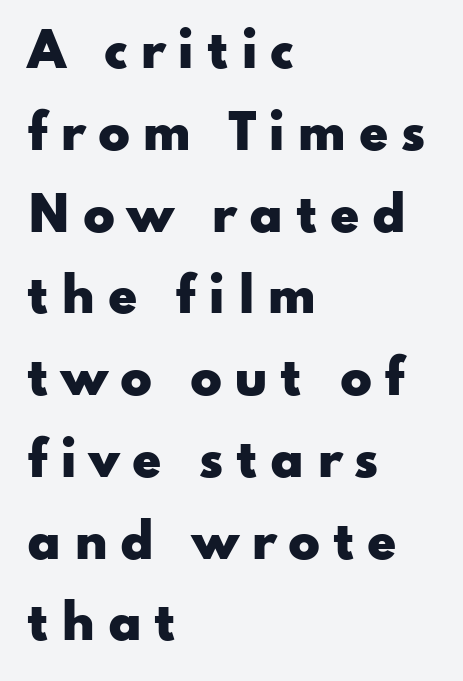
Leftover space on each line is placed entirely after the last word. The typesetting leans heavy: a genuine bold. The space directly below the letters is spotless. Vertical strokes here are truly vertical. Note: no serifs on the glyphs. Character widths vary here, with narrow letters taking less room than wide ones.
